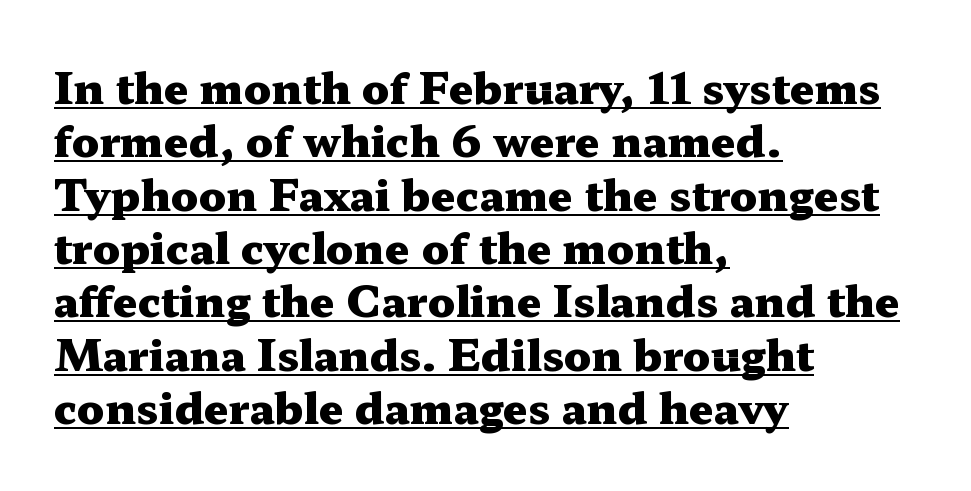
{"serif": "yes", "italic": "no", "bold": "yes", "weight": "heavy", "width": "wide", "stroke_contrast": "medium", "x_height": "medium", "monospaced": "no", "underline": "yes", "align": "left", "line_spacing_ratio": 1.24, "letter_spacing": "normal", "letter_spacing_em": 0.0, "glyph_px": 43}
